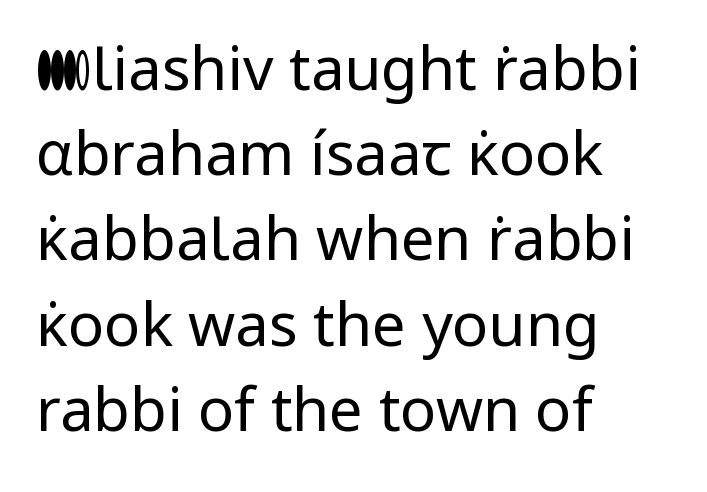
{"serif": "no", "italic": "no", "bold": "no", "weight": "regular", "width": "normal", "stroke_contrast": "low", "x_height": "medium", "monospaced": "no", "underline": "no", "align": "left", "line_spacing": "normal", "line_spacing_ratio": 1.42, "letter_spacing": "normal", "letter_spacing_em": 0.0, "glyph_px": 60}
